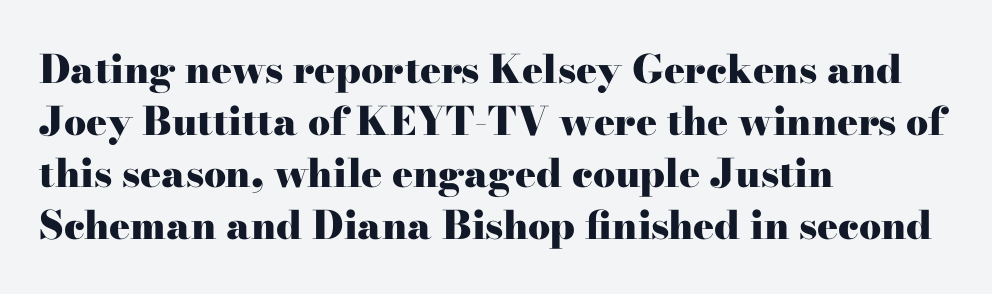
{"serif": "yes", "italic": "no", "bold": "yes", "weight": "heavy", "width": "wide", "stroke_contrast": "high", "x_height": "small", "monospaced": "no", "underline": "no", "align": "left", "line_spacing": "normal", "line_spacing_ratio": 1.33, "letter_spacing": "normal", "letter_spacing_em": 0.0, "glyph_px": 39}
